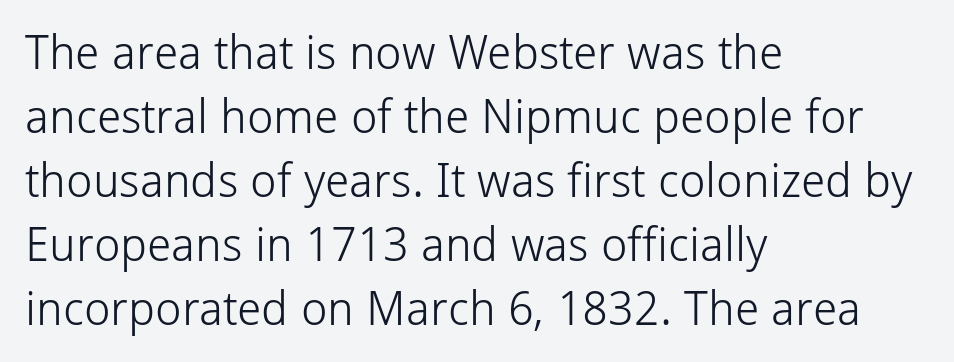
The passage shown is typed in a proportional face where columns would drift. The face used here is rendered with its standard letterfit. The baseline area is clear. The text was rendered using a sans face with plain stroke endings.
